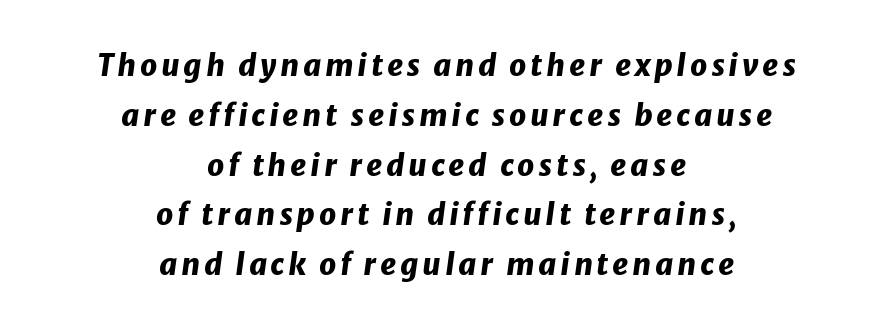
The glyphs are unaccompanied by any horizontal stroke below them. The line-height multiplier appears to be the usual default. Do the characters align in a grid? No, the font is proportional. Every character sits at an angle, as italics do. Horizontally, the lines are justified to the midpoint only.
